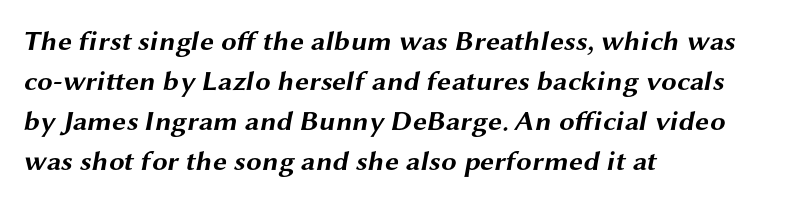
The image shows 28 px bold, wide sans-serif type; set left-aligned, normal line spacing (1.43x), normal letter spacing, not underlined; medium stroke contrast and a medium x-height.
